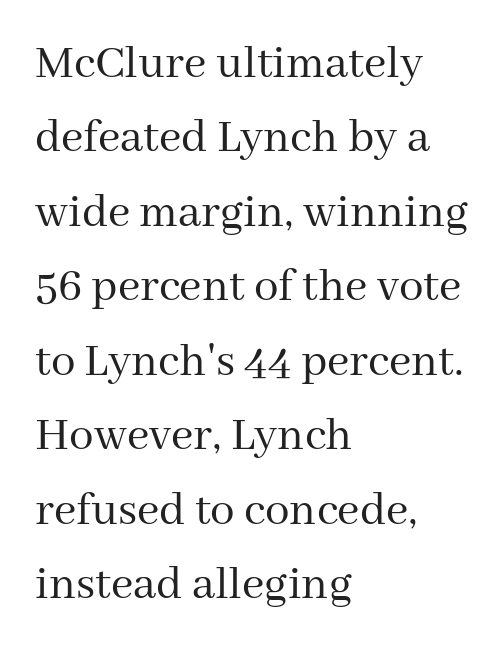
The passage shown is not underscored anywhere. The font is comparable to plain body text, perhaps lighter. The specimen reads as upright at a glance. Proportional: the letters do not fall into vertical columns.
